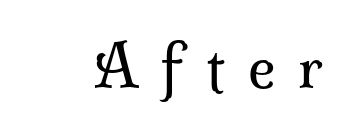
Q: Is the text bold? A: No.
Q: Is the text italic (slanted)? A: No, it is upright.
Q: Is the typeface a serif or a sans-serif typeface? A: Serif.
Q: Is the text underlined? A: No.
Q: Is the spacing between letters normal or unusually wide? A: Unusually wide.
Q: Width (condensed, normal, or wide)? A: Normal.
Q: Stroke contrast? A: Medium.
Q: x-height? A: Small.
Q: Monospaced? A: No.
